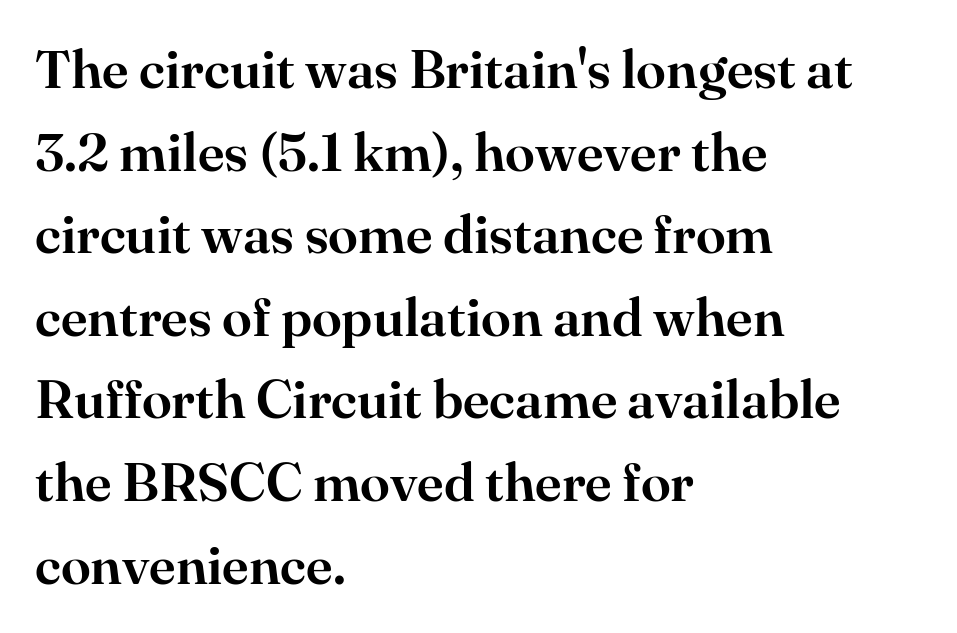
The image shows 54 px serif type, upright; set left-aligned, normal line spacing (1.53x), normal letter spacing, not underlined; high stroke contrast and a small x-height.
